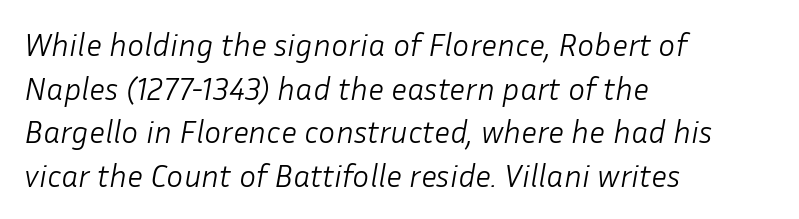
{"italic": "yes", "lean": "right", "slant_degrees": 10, "bold": "no", "weight": "light", "width": "normal", "stroke_contrast": "low", "x_height": "medium", "monospaced": "no", "underline": "no", "align": "left", "line_spacing": "normal", "line_spacing_ratio": 1.36, "letter_spacing": "normal", "letter_spacing_em": 0.0, "glyph_px": 32}
